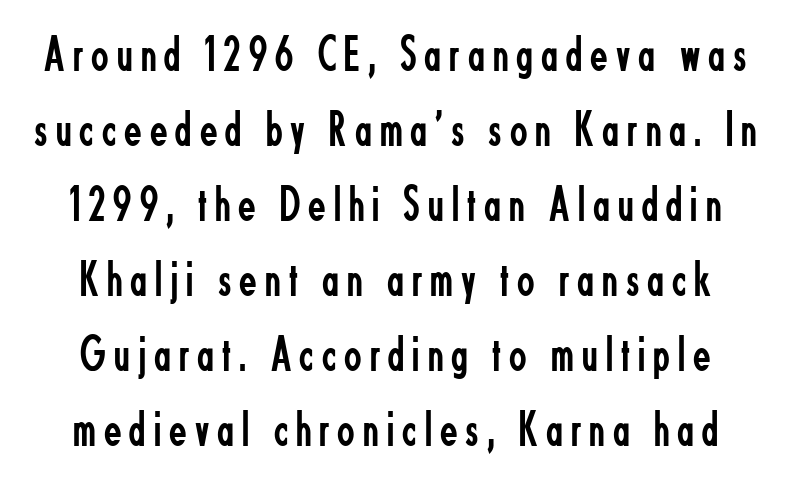
{"serif": "no", "italic": "no", "bold": "no", "weight": "regular", "width": "condensed", "stroke_contrast": "low", "x_height": "small", "monospaced": "no", "underline": "no", "align": "center", "line_spacing": "normal", "line_spacing_ratio": 1.47, "glyph_px": 51}
